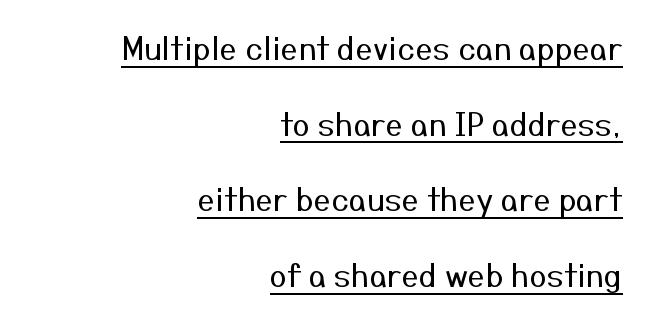
The image shows 31 px regular-weight sans-serif type, upright; set right-aligned, loose line spacing (2.44x), normal letter spacing, underlined; medium stroke contrast and a medium x-height.
